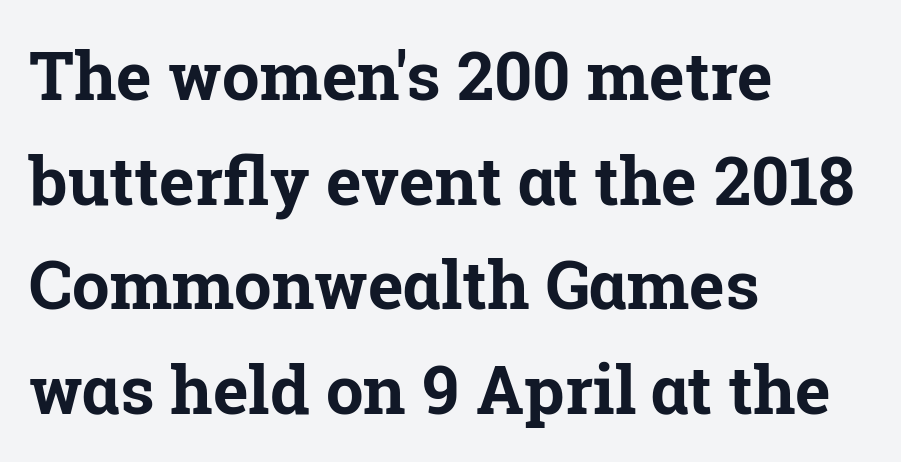
{"serif": "yes", "italic": "no", "bold": "yes", "weight": "bold", "width": "normal", "stroke_contrast": "low", "x_height": "medium", "monospaced": "no", "underline": "no", "align": "left", "line_spacing": "normal", "line_spacing_ratio": 1.56, "letter_spacing": "normal", "letter_spacing_em": 0.0, "glyph_px": 67}
